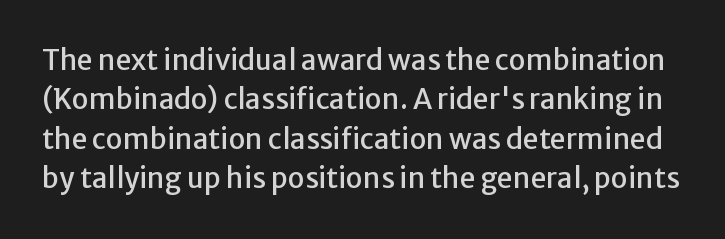
The image shows 28 px sans-serif type, upright; set normal line spacing (1.41x), normal letter spacing, not underlined; low stroke contrast and a medium x-height.
